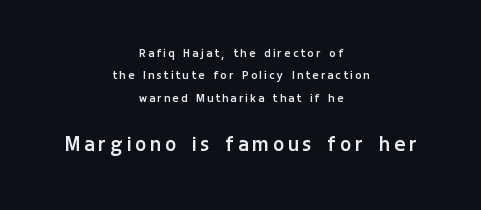
{"italic": "no", "bold": "no", "underline": "no", "align": "center", "line_spacing": "normal", "line_spacing_ratio": 1.6, "letter_spacing": "wide", "letter_spacing_em": 0.2, "larger_block": "second", "size_ratio": 1.79, "glyph_px": 25}
